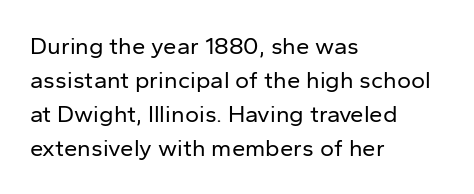
Q: Is the text bold? A: No.
Q: Is the text italic (slanted)? A: No, it is upright.
Q: Is the text underlined? A: No.
Q: How is the paragraph aligned? A: Left-aligned.
Q: Is the spacing between letters normal or unusually wide? A: Normal.
Q: Is the spacing between lines tight, normal or loose? A: Normal.
